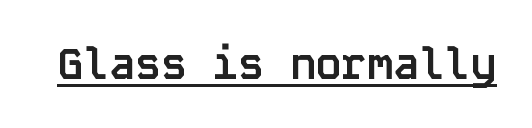
Tracking value appears to be zero — textbook default spacing. You could count columns in this text — the font is strictly monospaced. These words are printed bold, with thick strokes throughout. Characters remain perfectly vertical along every line.
